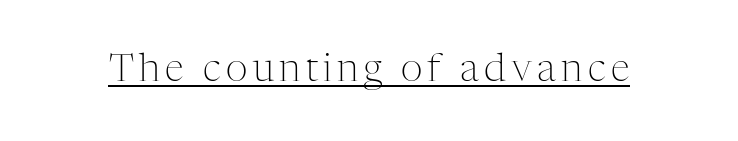
Q: Is the text bold? A: No.
Q: Is the text italic (slanted)? A: No, it is upright.
Q: Is the typeface a serif or a sans-serif typeface? A: Serif.
Q: Is the text underlined? A: Yes.
Q: Width (condensed, normal, or wide)? A: Normal.
Q: Stroke contrast? A: Medium.
Q: x-height? A: Medium.
Q: Monospaced? A: No.
